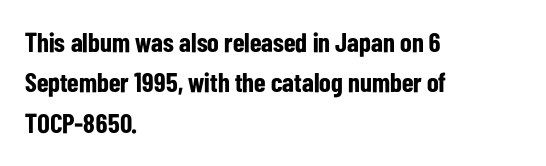
Look at the tracking — it's just the regular setting, nothing added. A classic flush-left, rag-right setting is used for this passage. Lines of text with bare space underneath. The font's upright variant was chosen for this text.
